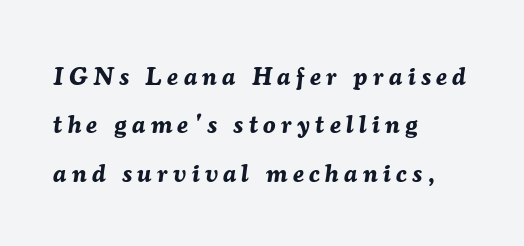
The image shows 25 px bold type, italic (leaning right); set left-aligned, loose line spacing (1.94x), unusually wide letter spacing (+0.22 em), not underlined.
